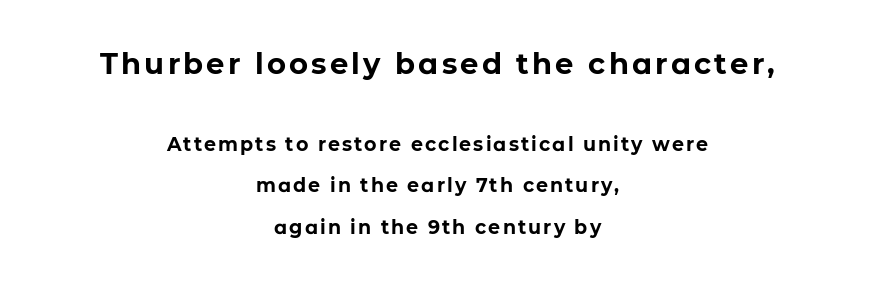
{"serif": "no", "italic": "no", "bold": "yes", "weight": "bold", "width": "normal", "stroke_contrast": "low", "x_height": "medium", "monospaced": "no", "underline": "no", "align": "center", "line_spacing": "loose", "line_spacing_ratio": 2.19, "larger_block": "first", "size_ratio": 1.53, "glyph_px": 29}
